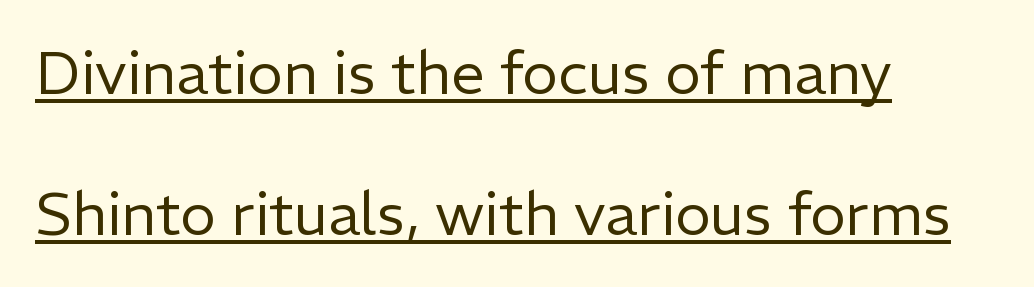
{"serif": "no", "italic": "no", "bold": "no", "weight": "regular", "width": "normal", "stroke_contrast": "low", "x_height": "medium", "monospaced": "no", "underline": "yes", "align": "left", "line_spacing": "loose", "line_spacing_ratio": 2.35, "letter_spacing": "normal", "letter_spacing_em": 0.0, "glyph_px": 60}
